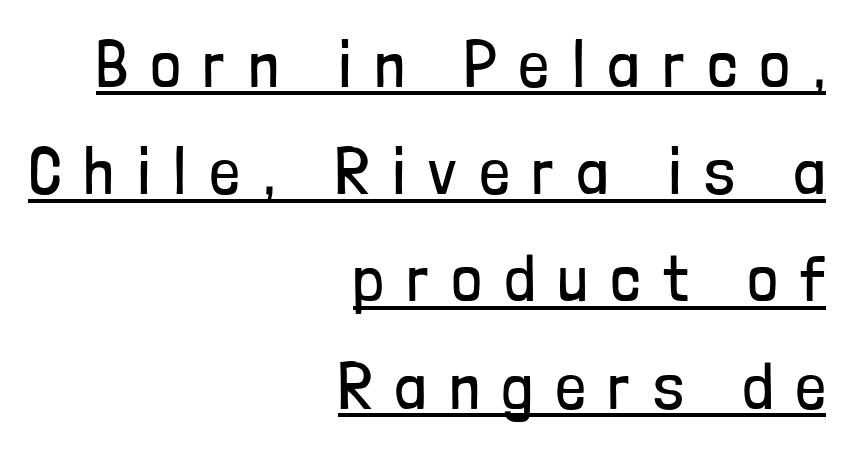
The image shows 65 px regular-weight, condensed sans-serif type, upright; set right-aligned, normal line spacing (1.65x), unusually wide letter spacing (+0.36 em), underlined; low stroke contrast and a medium x-height.
